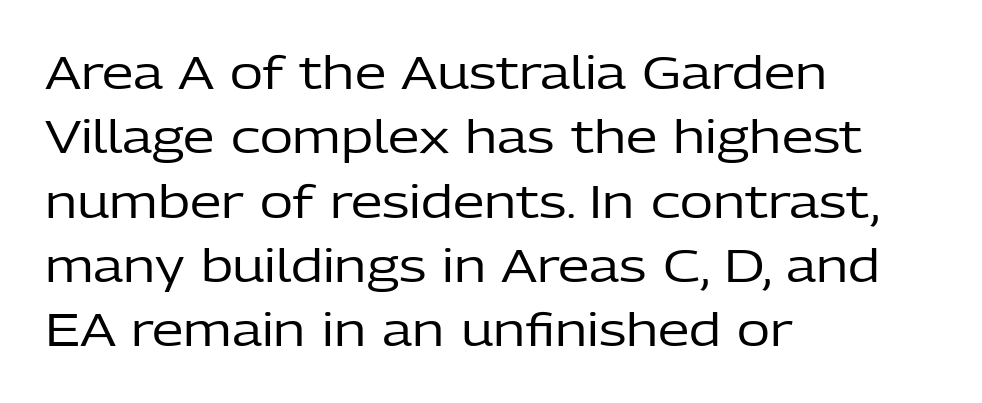
{"serif": "no", "italic": "no", "bold": "no", "weight": "regular", "width": "normal", "stroke_contrast": "low", "x_height": "medium", "monospaced": "no", "underline": "no", "align": "left", "line_spacing": "normal", "line_spacing_ratio": 1.43, "letter_spacing": "normal", "letter_spacing_em": 0.0, "glyph_px": 45}
